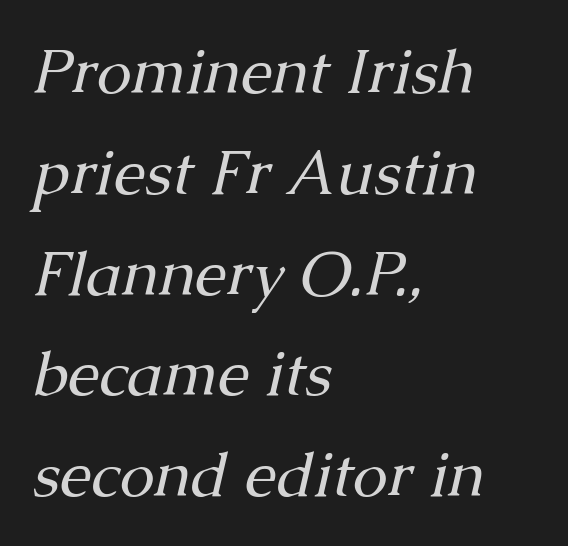
{"serif": "yes", "italic": "yes", "lean": "right", "slant_degrees": 13, "bold": "no", "weight": "regular", "width": "normal", "stroke_contrast": "medium", "x_height": "medium", "monospaced": "no", "underline": "no", "align": "left", "line_spacing": "normal", "line_spacing_ratio": 1.6, "letter_spacing": "normal", "letter_spacing_em": 0.0, "glyph_px": 63}
